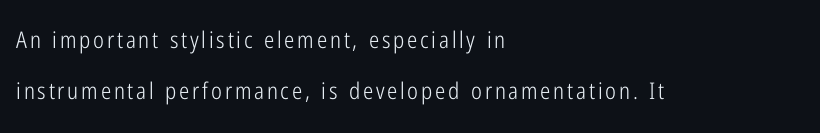
The image shows 23 px text type, upright; set left-aligned, loose line spacing (2.23x), not underlined.
